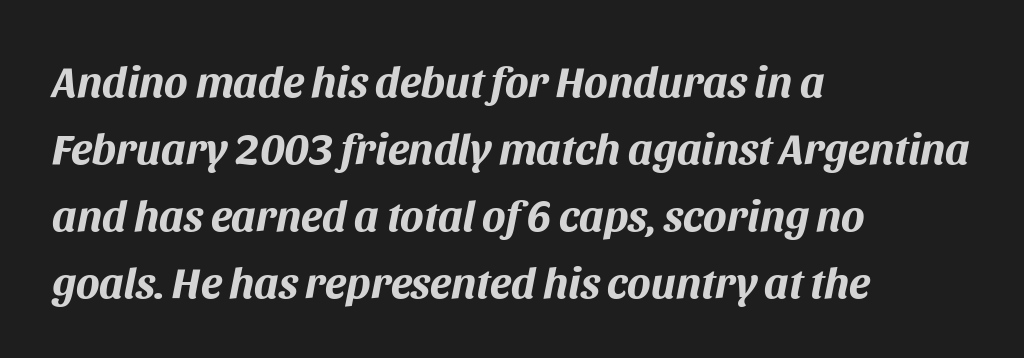
{"italic": "yes", "lean": "right", "slant_degrees": 11, "bold": "yes", "weight": "bold", "width": "normal", "stroke_contrast": "medium", "x_height": "large", "monospaced": "no", "underline": "no", "align": "left", "line_spacing": "normal", "line_spacing_ratio": 1.52, "letter_spacing": "normal", "letter_spacing_em": 0.0, "glyph_px": 44}
